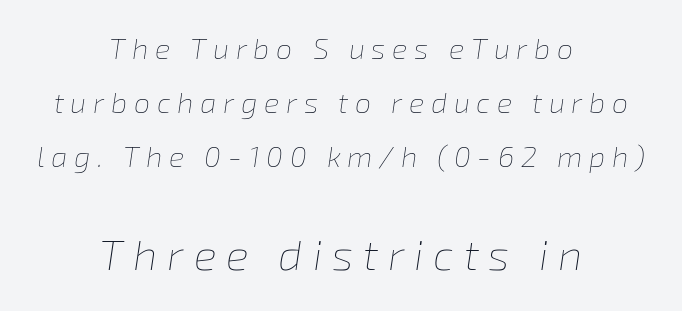
{"italic": "yes", "lean": "right", "slant_degrees": 8, "bold": "no", "weight": "thin", "width": "normal", "stroke_contrast": "low", "x_height": "medium", "monospaced": "no", "underline": "no", "align": "center", "line_spacing_ratio": 1.87, "letter_spacing": "wide", "letter_spacing_em": 0.23, "larger_block": "second", "size_ratio": 1.48, "glyph_px": 43}
